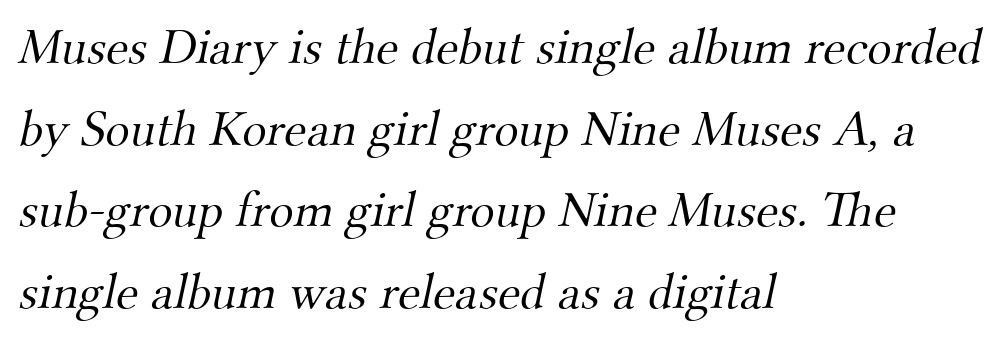
Check under the words: just untouched page. The horizontal fit of the characters is conventional and even. This reads as an unemphasized weight, regular at the heaviest. Note the varied advance widths — an 'i' is clearly narrower than an 'm'.
